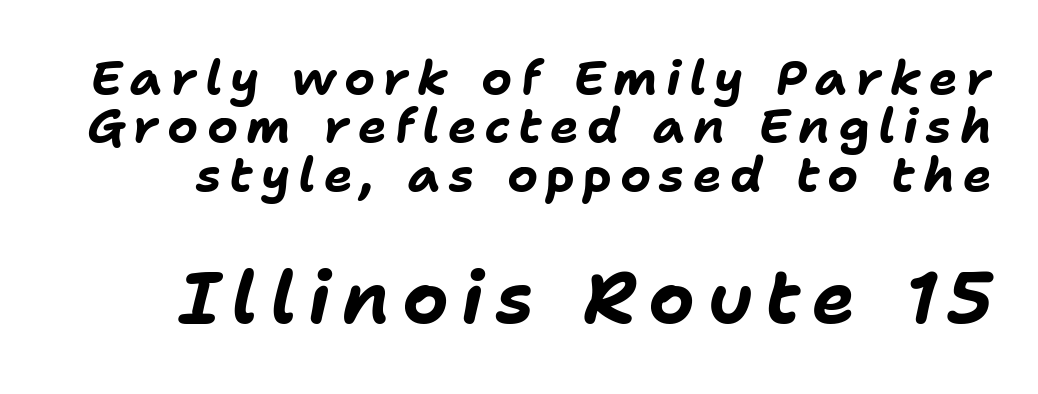
The image shows 72 px bold type, italic (leaning right); set tight line spacing (1.01x), not underlined; the second (bottom) block is 1.5x larger; low stroke contrast and a medium x-height.
